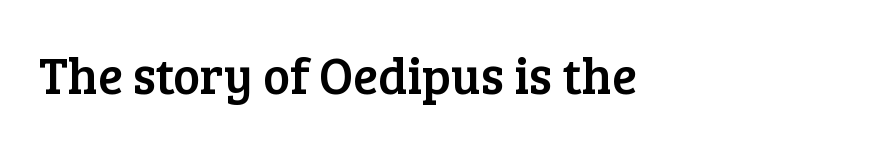
Unlike a clean sans, this face finishes its strokes with serifs. Honestly, there is no underline to notice here at all. Look at the tracking — it's just the regular setting, nothing added. The type sits square on the baseline with zero lean. These lines are rendered in a variable-pitch font. Horizontally, the lines are justified to the leading edge only.
